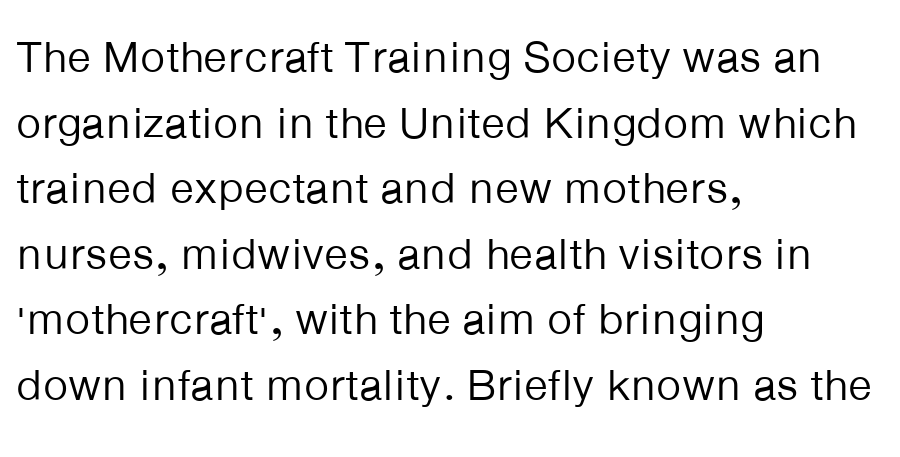
{"serif": "no", "italic": "no", "bold": "no", "weight": "regular", "width": "normal", "stroke_contrast": "low", "x_height": "medium", "monospaced": "no", "underline": "no", "align": "left", "line_spacing": "normal", "line_spacing_ratio": 1.49, "letter_spacing": "normal", "letter_spacing_em": 0.0, "glyph_px": 44}
